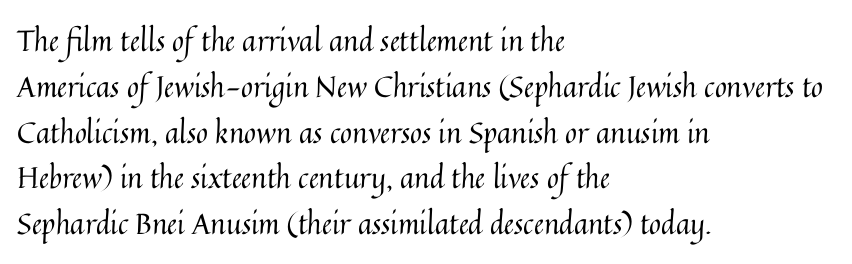
Do the characters align in a grid? No, the font is proportional. The gaps between neighbouring characters are ordinary and unremarkable. The cut favours lightness, reaching ordinary text weight at its darkest. Descender tails drop into unmarked territory. Visually the block forms a straight wall on the left and a jagged coastline on the right.
